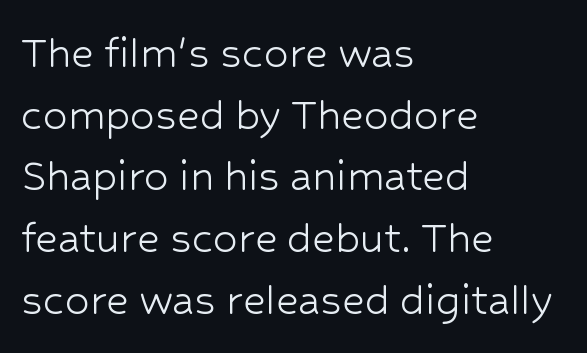
{"serif": "no", "italic": "no", "bold": "no", "weight": "light", "width": "normal", "stroke_contrast": "low", "x_height": "medium", "monospaced": "no", "underline": "no", "align": "left", "line_spacing": "normal", "line_spacing_ratio": 1.26, "letter_spacing": "normal", "letter_spacing_em": 0.0, "glyph_px": 49}
